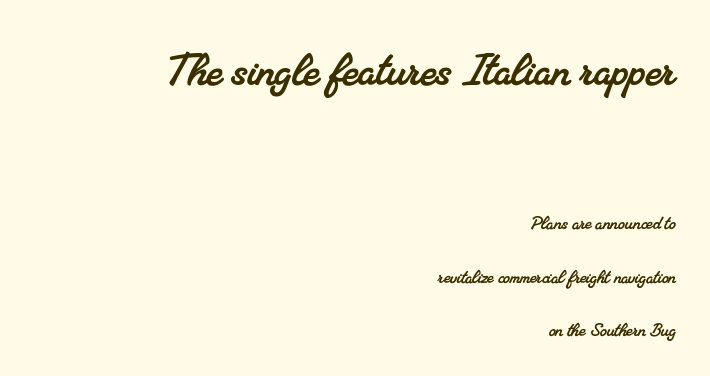
Q: Is the typeface a serif or a sans-serif typeface? A: Serif.
Q: Is the text underlined? A: No.
Q: How is the paragraph aligned? A: Right-aligned.
Q: Is the spacing between letters normal or unusually wide? A: Normal.
Q: Is the spacing between lines tight, normal or loose? A: Loose.
Q: Which block of text is set in a larger size, the first (top) or the second (bottom)? A: The first (top) one.
Q: Width (condensed, normal, or wide)? A: Normal.
Q: Stroke contrast? A: Medium.
Q: x-height? A: Small.
Q: Monospaced? A: No.
